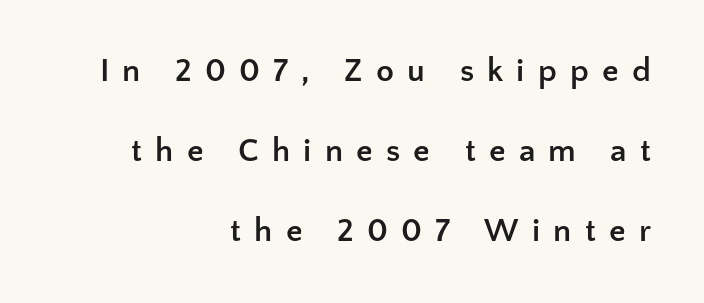
{"serif": "no", "italic": "no", "bold": "yes", "weight": "semibold", "width": "normal", "stroke_contrast": "low", "x_height": "medium", "monospaced": "no", "underline": "no", "align": "right", "line_spacing": "loose", "line_spacing_ratio": 2.42, "letter_spacing": "wide", "letter_spacing_em": 0.4, "glyph_px": 33}
